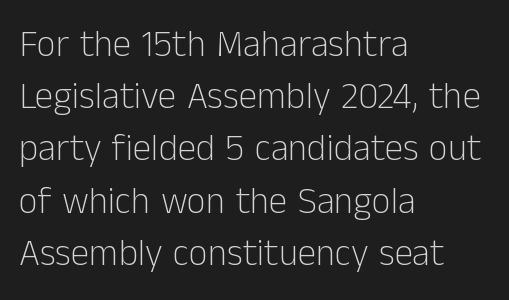
{"serif": "no", "italic": "no", "bold": "no", "weight": "light", "width": "normal", "stroke_contrast": "low", "x_height": "medium", "monospaced": "no", "underline": "no", "align": "left", "line_spacing": "normal", "line_spacing_ratio": 1.41, "letter_spacing": "normal", "letter_spacing_em": 0.0, "glyph_px": 37}
